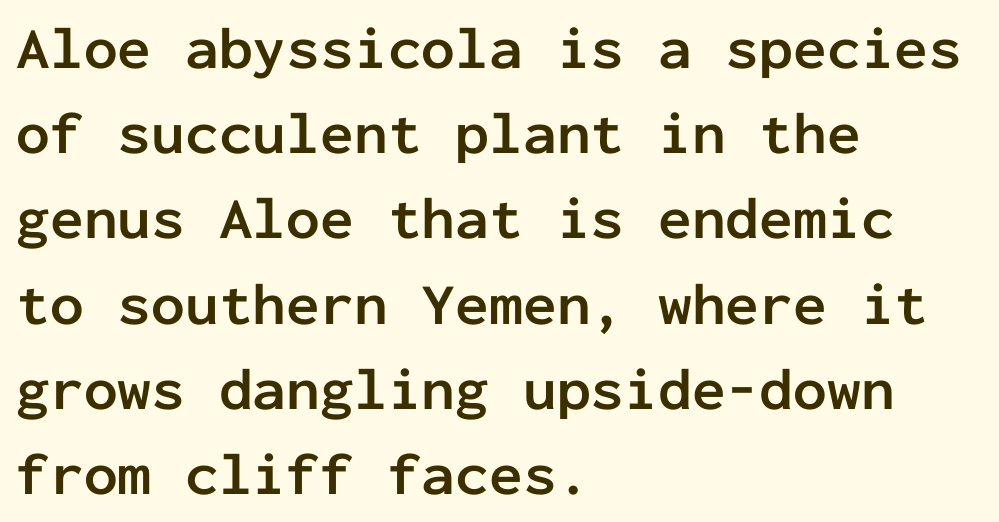
The glyphs are unaccompanied by any horizontal stroke below them. When letters stand straight like this, we call the style roman or upright. The gaps between neighbouring characters are ordinary and unremarkable. The designer left line spacing at the default. Each letter, wide or thin by design, is forced into the same width here. Typographically, this falls in the sans-serif category.
